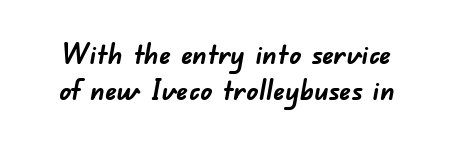
The image shows 29 px semibold sans-serif type; set line spacing 1.24x, normal letter spacing, not underlined; low stroke contrast and a small x-height.
